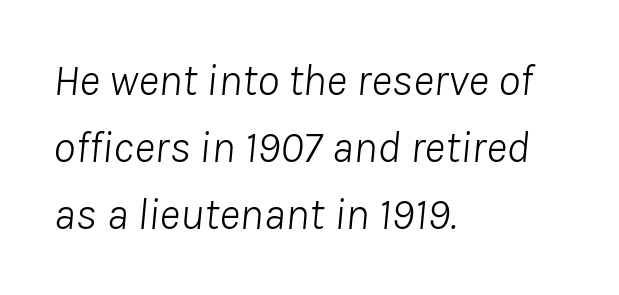
Q: Is the text bold? A: No.
Q: Is the text italic (slanted)? A: Yes, it leans right by about 8 degrees.
Q: Is the text underlined? A: No.
Q: How is the paragraph aligned? A: Left-aligned.
Q: Is the spacing between letters normal or unusually wide? A: Normal.
Q: Is the spacing between lines tight, normal or loose? A: Normal.
Q: Width (condensed, normal, or wide)? A: Normal.
Q: Stroke contrast? A: Low.
Q: x-height? A: Medium.
Q: Monospaced? A: No.
